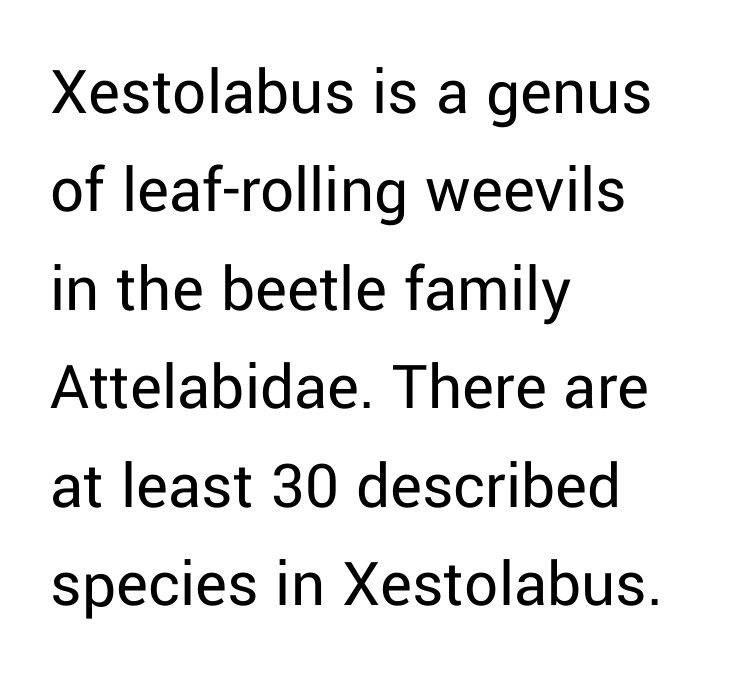
Q: Is the text bold? A: No.
Q: Is the text italic (slanted)? A: No, it is upright.
Q: Is the typeface a serif or a sans-serif typeface? A: Sans-serif.
Q: Is the text underlined? A: No.
Q: How is the paragraph aligned? A: Left-aligned.
Q: Is the spacing between letters normal or unusually wide? A: Normal.
Q: Is the spacing between lines tight, normal or loose? A: Normal.
Q: Width (condensed, normal, or wide)? A: Normal.
Q: Stroke contrast? A: Low.
Q: x-height? A: Medium.
Q: Monospaced? A: No.
